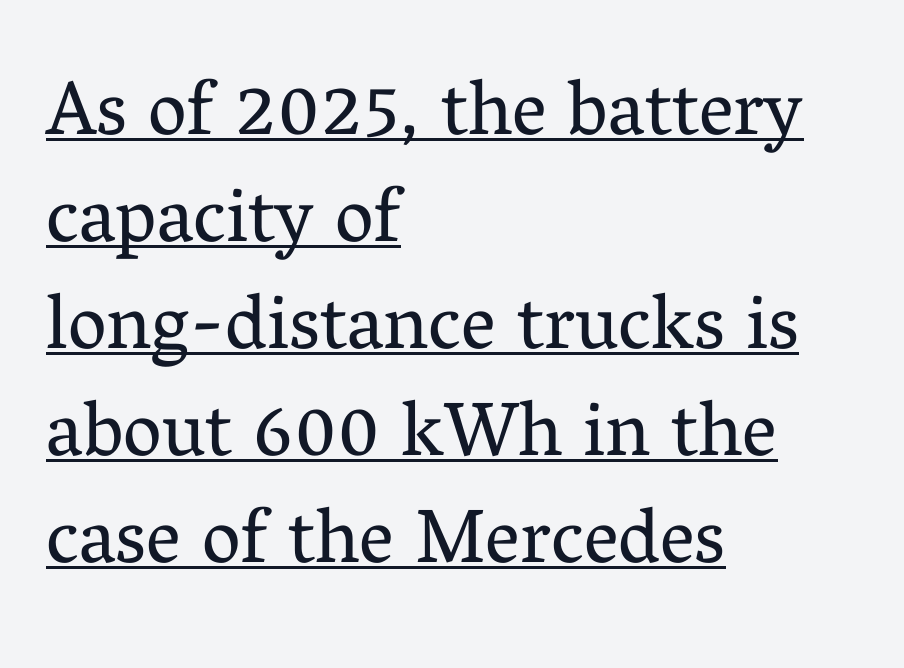
The image shows 77 px regular-weight serif type, upright; set left-aligned, normal line spacing (1.39x), normal letter spacing, underlined; medium stroke contrast and a medium x-height.
